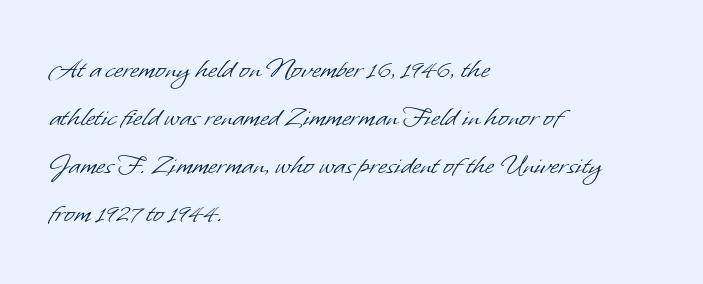
{"serif": "no", "bold": "no", "weight": "light", "width": "normal", "stroke_contrast": "low", "x_height": "small", "monospaced": "no", "underline": "no", "align": "left", "line_spacing": "normal", "line_spacing_ratio": 1.55, "letter_spacing": "normal", "letter_spacing_em": 0.0, "glyph_px": 31}
